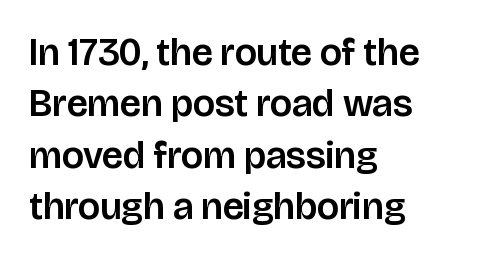
Q: Is the text italic (slanted)? A: No, it is upright.
Q: Is the typeface a serif or a sans-serif typeface? A: Sans-serif.
Q: Is the text underlined? A: No.
Q: How is the paragraph aligned? A: Left-aligned.
Q: Is the spacing between letters normal or unusually wide? A: Normal.
Q: Is the spacing between lines tight, normal or loose? A: Normal.
Q: Width (condensed, normal, or wide)? A: Normal.
Q: Stroke contrast? A: Low.
Q: x-height? A: Large.
Q: Monospaced? A: No.
